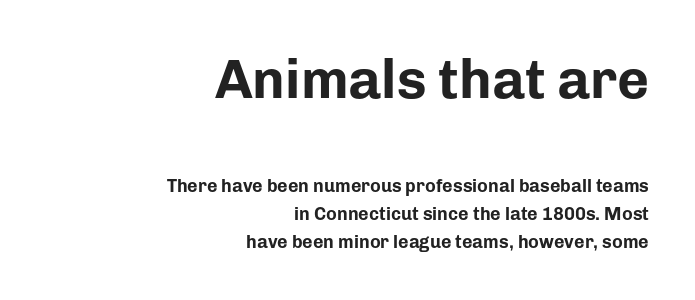
Scale decreases going downward across the two blocks. If you drew a line through each stem, it would be perfectly vertical. Compared with typical body copy, the letter spacing here is the same. Each new line begins a customary step beneath the previous one.
